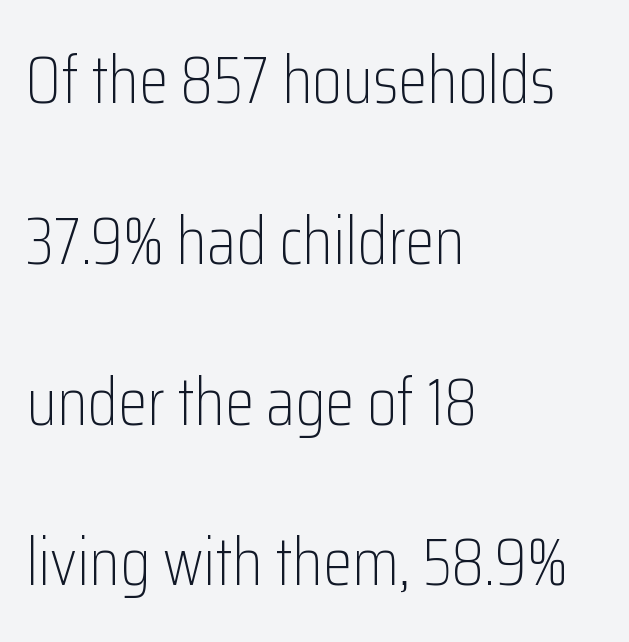
Quick note: interline space is abundant. The letters look calm and open, with moderate or lighter stems. Check the space under the baseline: it is left empty. Characters remain perfectly vertical along every line. The ragged edge is on the right, which tells us the setting is flush left. Varying glyph widths throughout — classic text-font behaviour.
